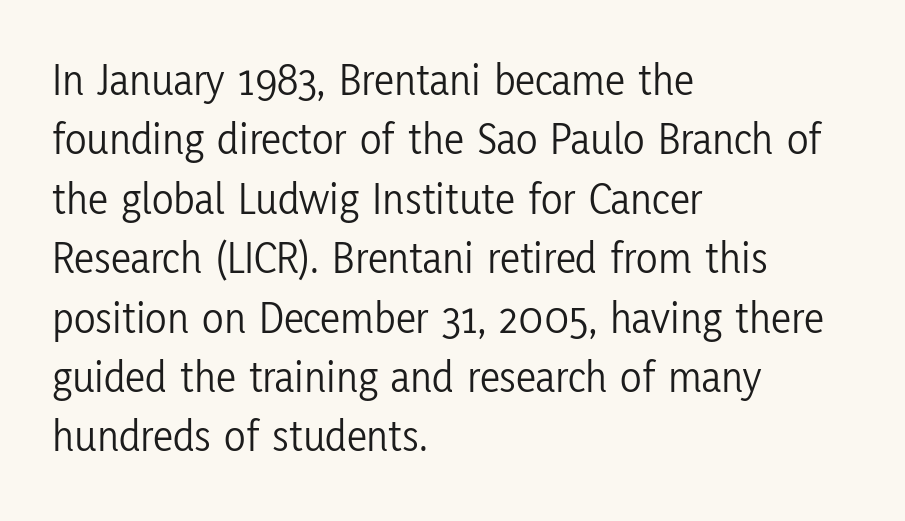
Q: Is the text bold? A: No.
Q: Is the text italic (slanted)? A: No, it is upright.
Q: Is the typeface a serif or a sans-serif typeface? A: Sans-serif.
Q: Is the text underlined? A: No.
Q: How is the paragraph aligned? A: Left-aligned.
Q: Is the spacing between letters normal or unusually wide? A: Normal.
Q: Is the spacing between lines tight, normal or loose? A: Normal.
Q: Width (condensed, normal, or wide)? A: Condensed.
Q: Stroke contrast? A: Low.
Q: x-height? A: Medium.
Q: Monospaced? A: No.
